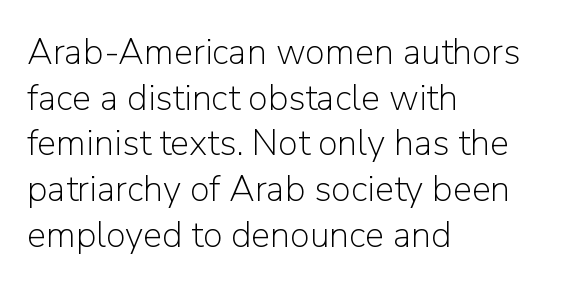
The image shows 36 px light sans-serif type, upright; set left-aligned, normal line spacing (1.27x), normal letter spacing, not underlined; low stroke contrast and a medium x-height.
